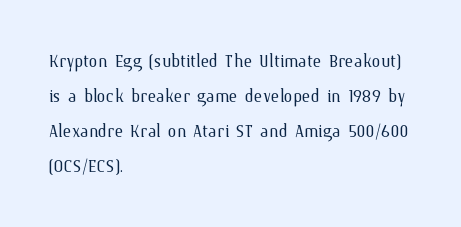
Weight: not bold — regular or lighter. The typesetter chose a ragged-right arrangement here. Each new line begins a customary step beneath the previous one. You could call the tracking neutral — neither tight nor loose. Only glyphs here, with clear space below each row. You can tell it's not italic because the verticals are truly vertical.
